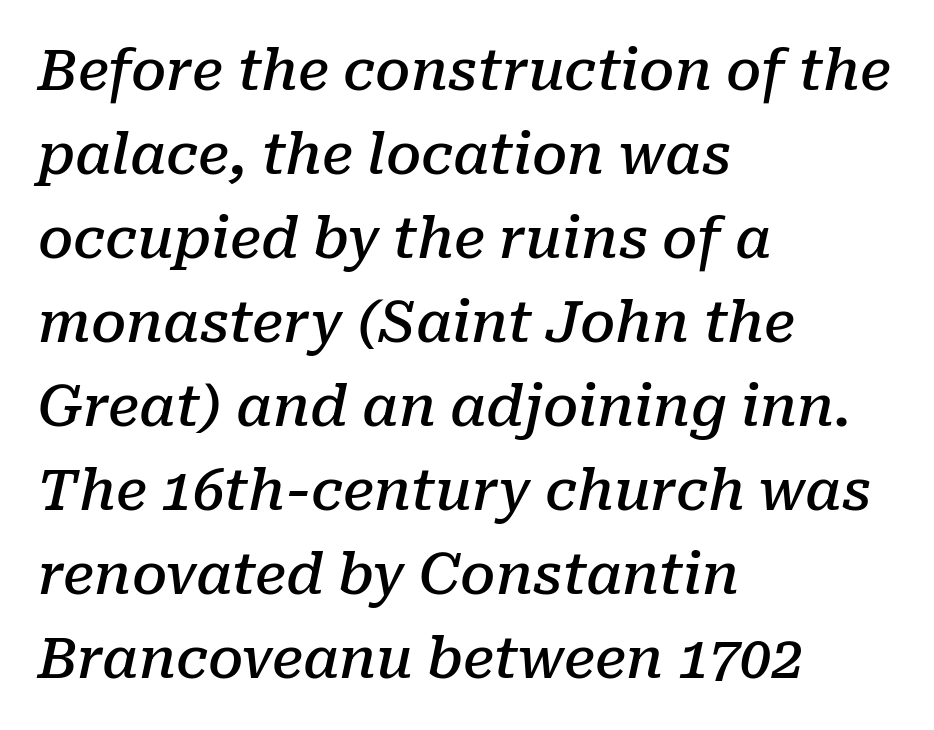
The image shows 56 px semibold serif type, italic (leaning right); set left-aligned, normal line spacing (1.5x), normal letter spacing, not underlined; low stroke contrast and a medium x-height.
